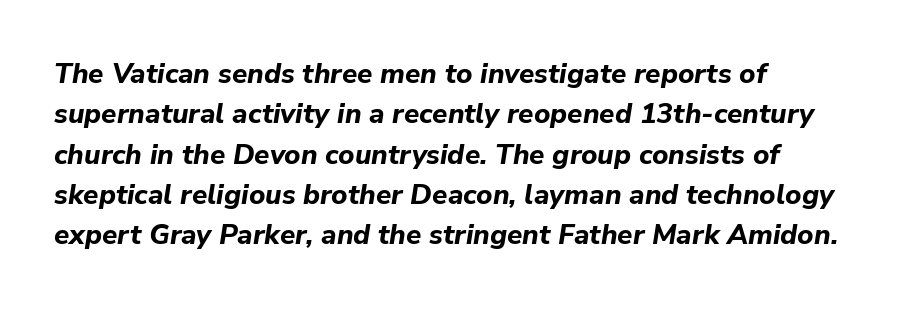
Default kerning and tracking; the words read as compact shapes. The baseline area is clear. The rendering uses a moderate line-height, typical for paragraphs. Notice how the stems are inclined rather than vertical — that's the hallmark of italics. Typographic density is high because the face is bold. Note the varied advance widths — an 'i' is clearly narrower than an 'm'.
